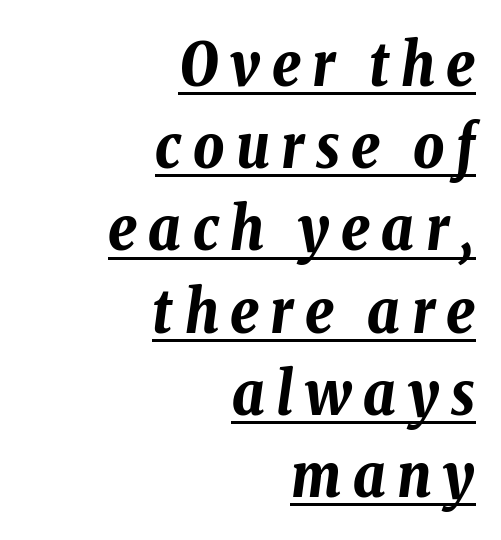
The image shows 60 px bold, condensed type, italic (leaning right); set right-aligned, normal line spacing (1.37x), underlined; low stroke contrast and a medium x-height.
